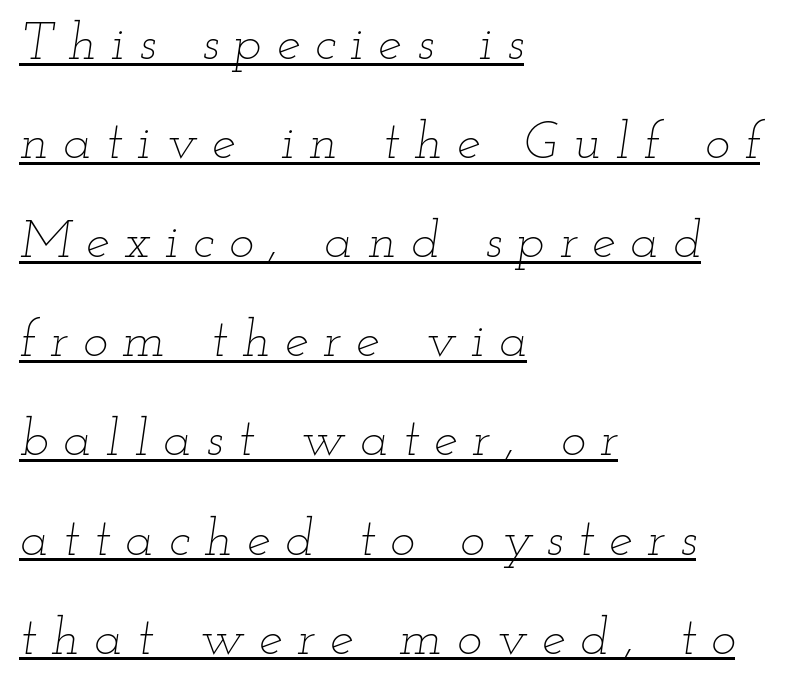
Q: Is the text bold? A: No.
Q: Is the text italic (slanted)? A: Yes, it leans right by about 12 degrees.
Q: Is the text underlined? A: Yes.
Q: How is the paragraph aligned? A: Left-aligned.
Q: Is the spacing between letters normal or unusually wide? A: Unusually wide.
Q: Width (condensed, normal, or wide)? A: Wide.
Q: Stroke contrast? A: Low.
Q: x-height? A: Small.
Q: Monospaced? A: No.
